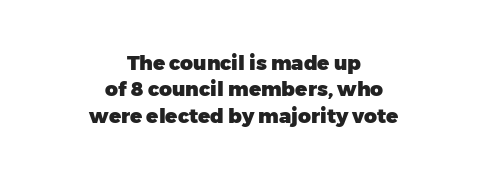
Clear beneath every line of the passage. Quick note: not italic, upright. The tracking reads as untouched default to a designer's eye. Centered paragraph, ragged on both sides.
